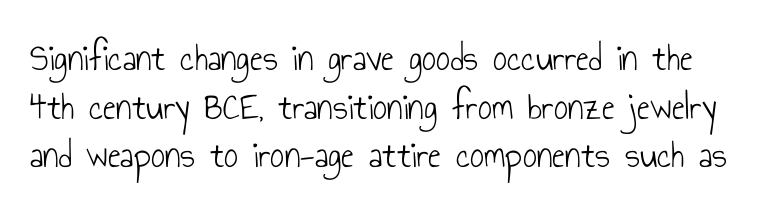
These lines sit exactly where default settings would place them. Italic? Not at all — the glyphs are vertical. To sum up the face: it is a sans, with no serifs. How are the letters spaced? Ordinarily, with no added tracking.
